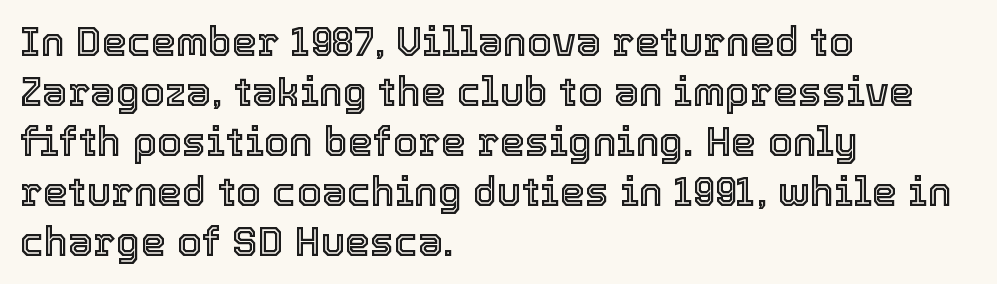
The lettering stays uniformly vertical, giving the passage a roman look. The passage shown is typed in a proportional face where columns would drift. The specimen omits any rule beneath the text block's lines. Tracking value appears to be zero — textbook default spacing. The passage shown stacks its lines at a standard gap. Horizontal alignment here is leftward, the default for most running prose.
